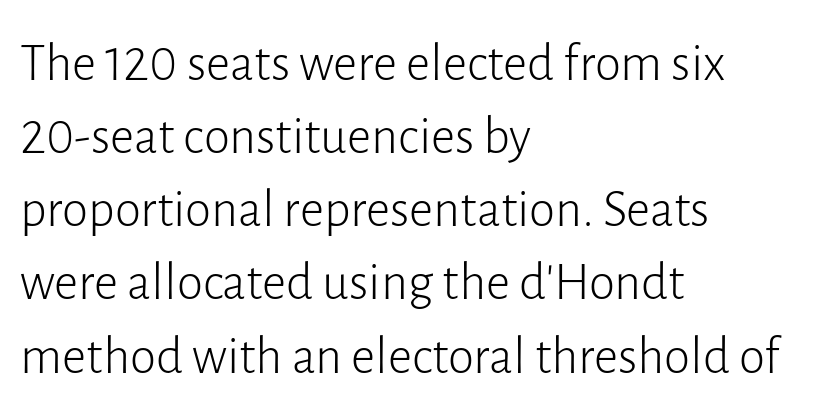
Teacher's note: observe the even left margin — that is flush-left alignment. Any mark beneath the type? The region is blank. This rendering leaves character spacing at its baseline value. Serifs: no, the terminals of the letterforms are clean. Note the varied advance widths — an 'i' is clearly narrower than an 'm'. Vertical stems look standard width or narrower in stroke.
